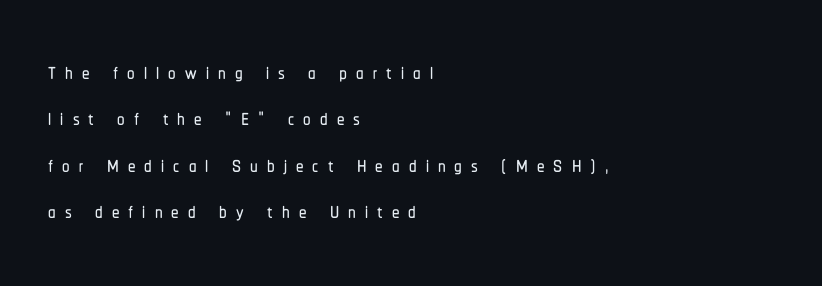
Unlike a traditional serif, this face leaves its strokes unadorned. Designer's note — italics off, roman on. Where is the straight margin? On the left. The passage shown is not underscored anywhere. A typesetter would call this heavily tracked-out type. The designer left line spacing at the default.
